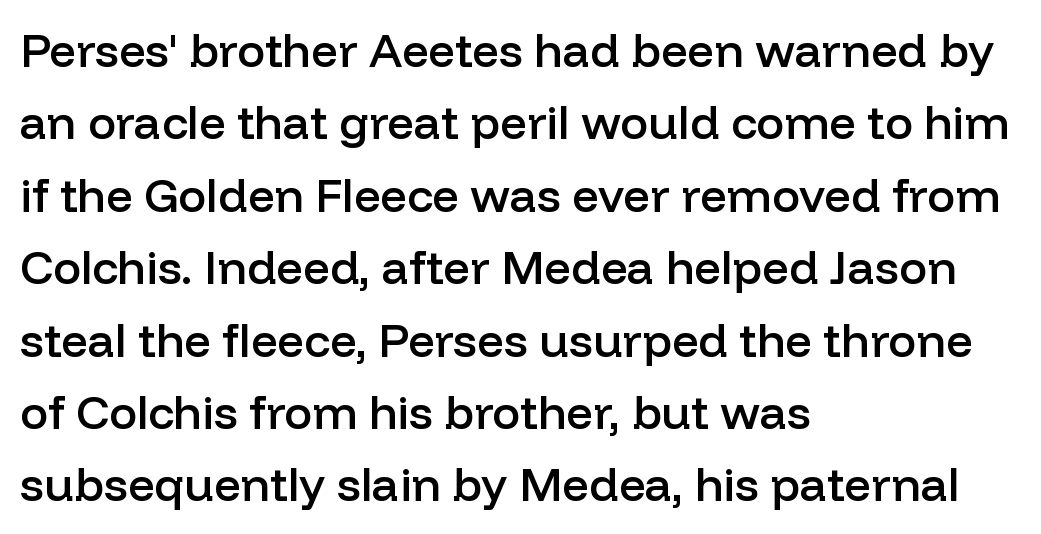
Q: Is the text bold? A: Semi-bold.
Q: Is the text italic (slanted)? A: No, it is upright.
Q: Is the typeface a serif or a sans-serif typeface? A: Sans-serif.
Q: Is the text underlined? A: No.
Q: How is the paragraph aligned? A: Left-aligned.
Q: Is the spacing between letters normal or unusually wide? A: Normal.
Q: Is the spacing between lines tight, normal or loose? A: Normal.
Q: Width (condensed, normal, or wide)? A: Normal.
Q: Stroke contrast? A: Low.
Q: x-height? A: Medium.
Q: Monospaced? A: No.
